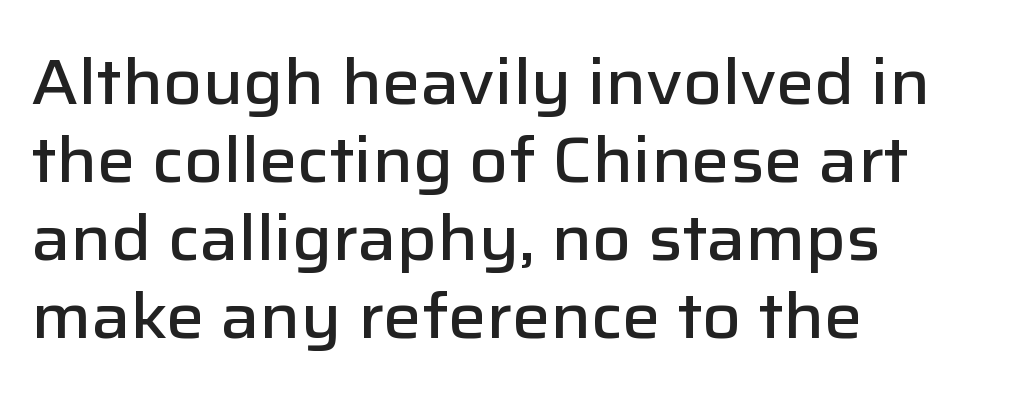
The image shows 64 px semibold sans-serif type, upright; set left-aligned, line spacing 1.22x, normal letter spacing, not underlined; low stroke contrast and a medium x-height.
